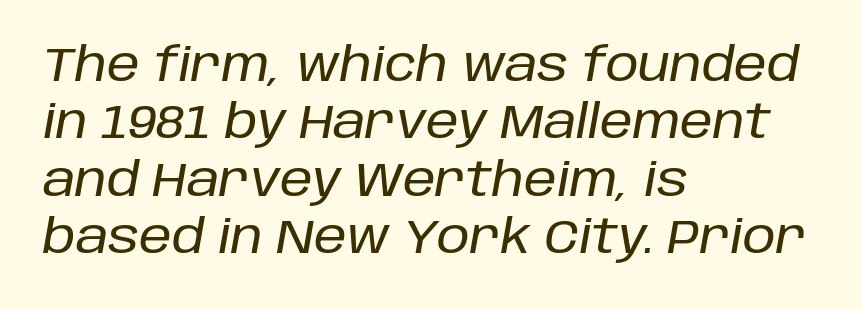
Q: Is the text italic (slanted)? A: Yes, it leans right by about 10 degrees.
Q: Is the text underlined? A: No.
Q: How is the paragraph aligned? A: Left-aligned.
Q: Is the spacing between letters normal or unusually wide? A: Normal.
Q: Width (condensed, normal, or wide)? A: Normal.
Q: Stroke contrast? A: Low.
Q: x-height? A: Large.
Q: Monospaced? A: No.
